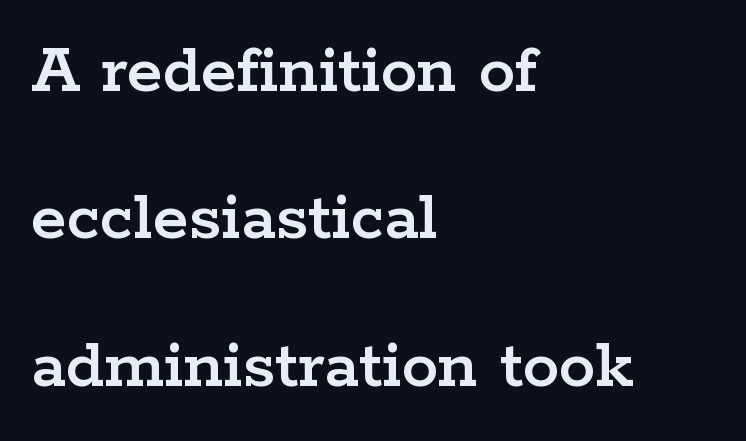
{"serif": "yes", "italic": "no", "width": "wide", "stroke_contrast": "low", "x_height": "medium", "monospaced": "no", "underline": "no", "align": "left", "line_spacing": "loose", "line_spacing_ratio": 2.02, "letter_spacing": "normal", "letter_spacing_em": 0.0, "glyph_px": 73}
